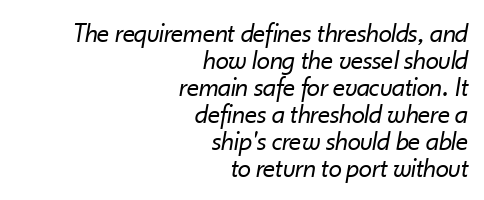
Q: Is the text bold? A: No.
Q: Is the text italic (slanted)? A: Yes, it leans right by about 10 degrees.
Q: Is the text underlined? A: No.
Q: How is the paragraph aligned? A: Right-aligned.
Q: Is the spacing between letters normal or unusually wide? A: Normal.
Q: Is the spacing between lines tight, normal or loose? A: Tight.
